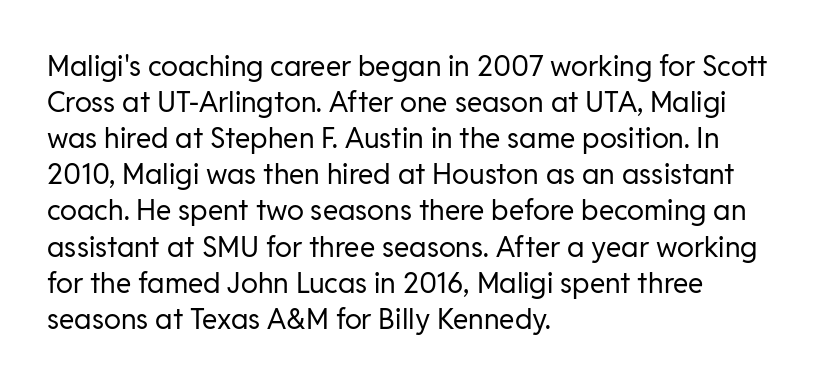
The image shows 28 px regular-weight sans-serif type, upright; set left-aligned, normal line spacing (1.29x), normal letter spacing, not underlined; low stroke contrast and a medium x-height.
